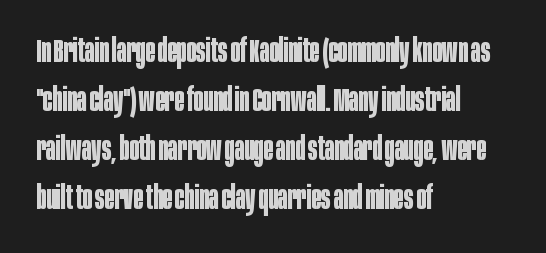
{"serif": "no", "italic": "no", "bold": "yes", "weight": "bold", "width": "condensed", "stroke_contrast": "low", "x_height": "large", "monospaced": "no", "underline": "no", "align": "left", "line_spacing": "normal", "line_spacing_ratio": 1.53, "letter_spacing": "normal", "letter_spacing_em": 0.0, "glyph_px": 32}
